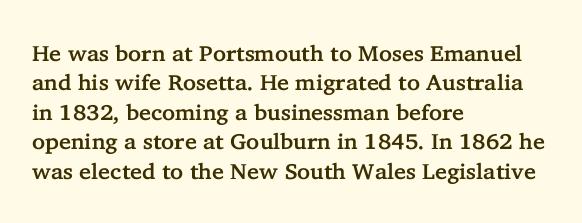
Q: Is the text italic (slanted)? A: No, it is upright.
Q: Is the text underlined? A: No.
Q: How is the paragraph aligned? A: Left-aligned.
Q: Is the spacing between letters normal or unusually wide? A: Normal.
Q: Is the spacing between lines tight, normal or loose? A: Normal.
